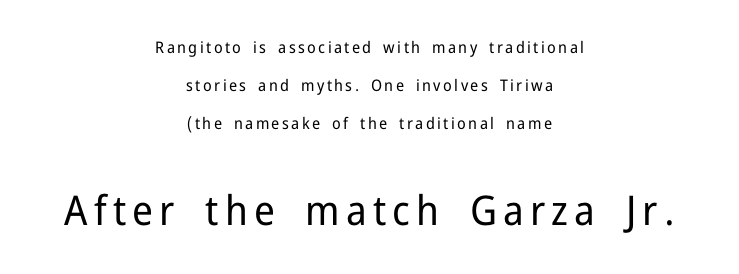
{"serif": "no", "italic": "no", "bold": "no", "weight": "regular", "width": "normal", "stroke_contrast": "low", "x_height": "medium", "monospaced": "no", "underline": "no", "align": "center", "line_spacing": "loose", "line_spacing_ratio": 2.36, "larger_block": "second", "size_ratio": 2.56, "glyph_px": 41}
